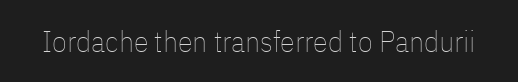
Here the designer chose a conventional face with non-uniform glyph widths. This is roman type, the default non-slanted kind. The strokes are not fattened; the text isn't bold. What stands out about the letter spacing? Nothing — it is the standard amount.
